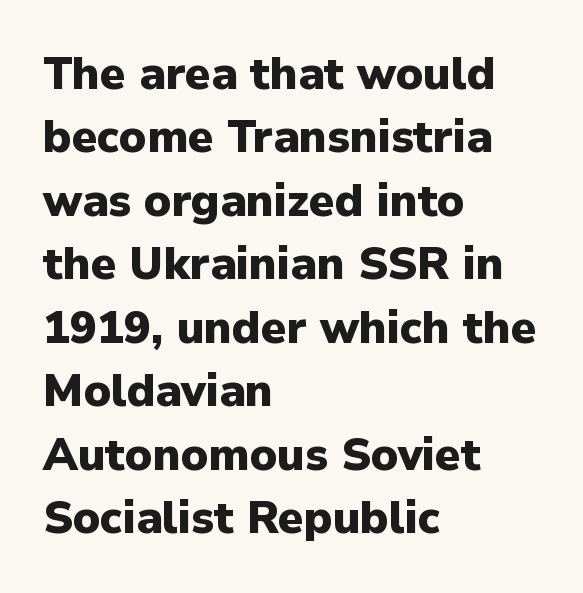
{"serif": "no", "italic": "no", "bold": "yes", "weight": "heavy", "width": "normal", "stroke_contrast": "low", "x_height": "medium", "monospaced": "no", "underline": "no", "align": "left", "line_spacing": "normal", "line_spacing_ratio": 1.41, "letter_spacing": "normal", "letter_spacing_em": 0.0, "glyph_px": 45}
